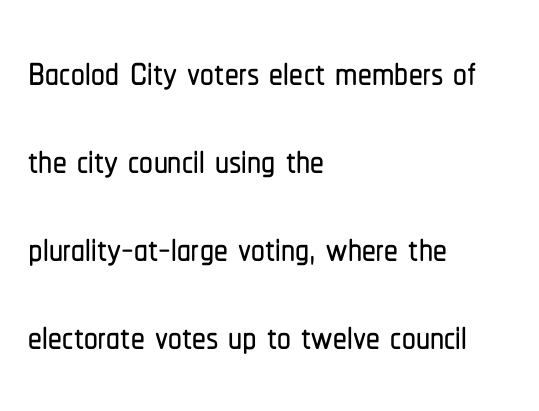
{"serif": "no", "italic": "no", "width": "condensed", "stroke_contrast": "low", "x_height": "medium", "monospaced": "no", "underline": "no", "align": "left", "line_spacing": "normal", "line_spacing_ratio": 1.6, "letter_spacing": "normal", "letter_spacing_em": 0.0, "glyph_px": 55}
